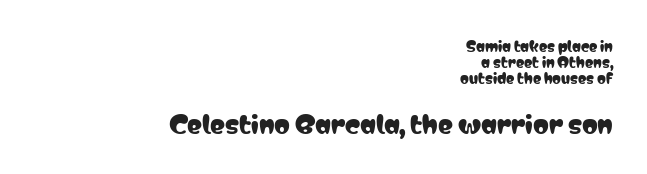
{"italic": "no", "underline": "no", "align": "right", "line_spacing": "tight", "line_spacing_ratio": 1.14, "letter_spacing": "normal", "letter_spacing_em": 0.0, "larger_block": "second", "size_ratio": 1.79, "glyph_px": 25}
